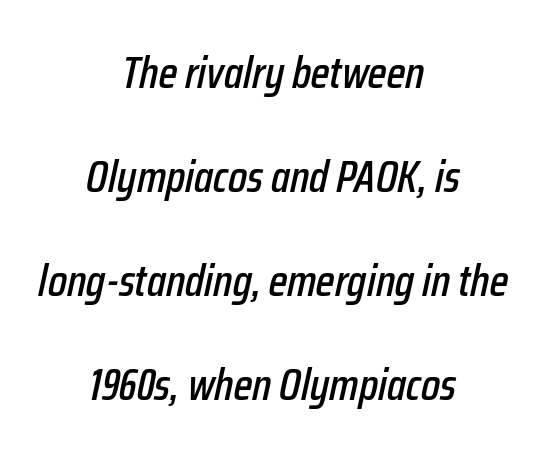
Q: Is the text italic (slanted)? A: Yes, it leans right by about 12 degrees.
Q: Is the text underlined? A: No.
Q: How is the paragraph aligned? A: Centered.
Q: Is the spacing between letters normal or unusually wide? A: Normal.
Q: Is the spacing between lines tight, normal or loose? A: Loose.
Q: Width (condensed, normal, or wide)? A: Condensed.
Q: Stroke contrast? A: Low.
Q: x-height? A: Medium.
Q: Monospaced? A: No.
